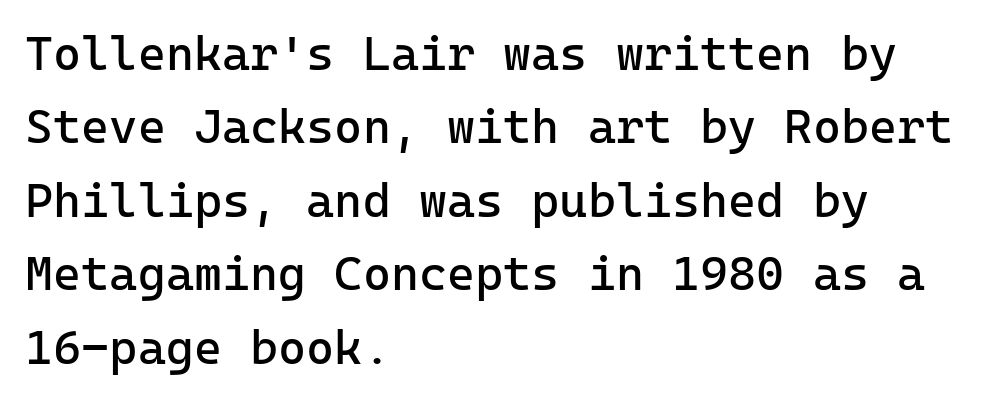
The image shows 48 px regular-weight sans-serif type, upright; set left-aligned, normal line spacing (1.53x), normal letter spacing, not underlined; low stroke contrast and a medium x-height.
